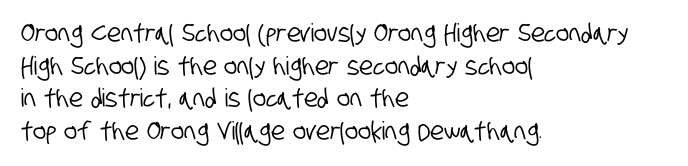
Q: Is the text underlined? A: No.
Q: How is the paragraph aligned? A: Left-aligned.
Q: Is the spacing between letters normal or unusually wide? A: Normal.
Q: Is the spacing between lines tight, normal or loose? A: Normal.
